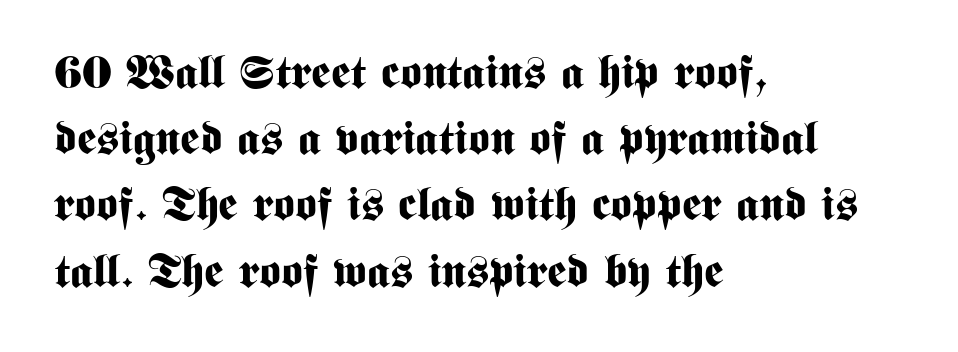
The image shows 46 px bold, condensed sans-serif type, upright; set left-aligned, normal line spacing (1.44x), normal letter spacing, not underlined; medium stroke contrast and a medium x-height.
